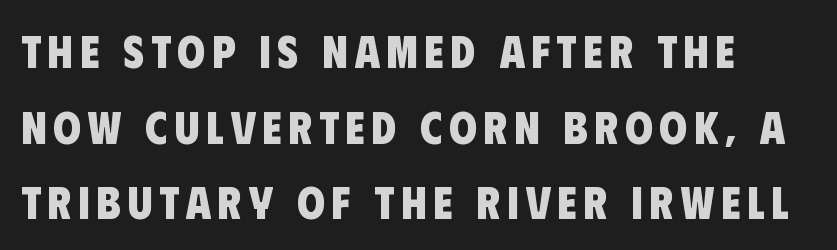
Each line starts at the same left margin while the right side varies. You could not count columns in this text — the font is proportionally spaced. Unlike a traditional serif, this face leaves its strokes unadorned. The glyphs are unaccompanied by any horizontal stroke below them. These lines carry a lot of weight — the face is fully bold. The block of text has a typical density, with ordinary space between rows.
